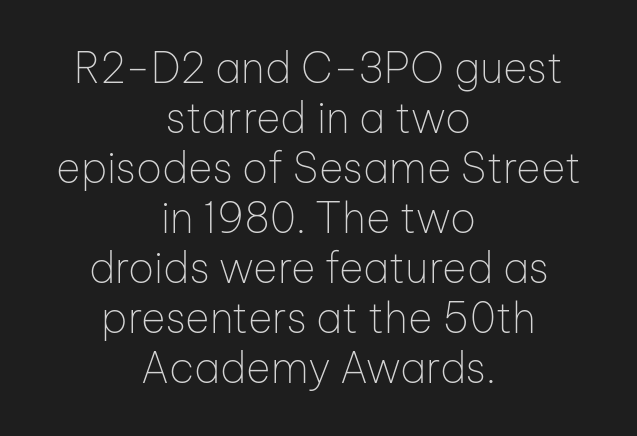
Q: Is the text bold? A: No.
Q: Is the text italic (slanted)? A: No, it is upright.
Q: Is the typeface a serif or a sans-serif typeface? A: Sans-serif.
Q: Is the text underlined? A: No.
Q: How is the paragraph aligned? A: Centered.
Q: Is the spacing between letters normal or unusually wide? A: Normal.
Q: Width (condensed, normal, or wide)? A: Normal.
Q: Stroke contrast? A: Low.
Q: x-height? A: Medium.
Q: Monospaced? A: No.
